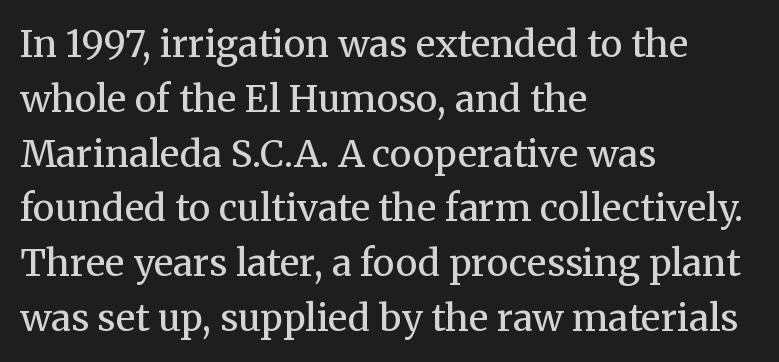
{"serif": "yes", "italic": "no", "bold": "no", "weight": "regular", "width": "normal", "stroke_contrast": "medium", "x_height": "medium", "monospaced": "no", "underline": "no", "align": "left", "line_spacing": "normal", "line_spacing_ratio": 1.48, "letter_spacing": "normal", "letter_spacing_em": 0.0, "glyph_px": 37}
